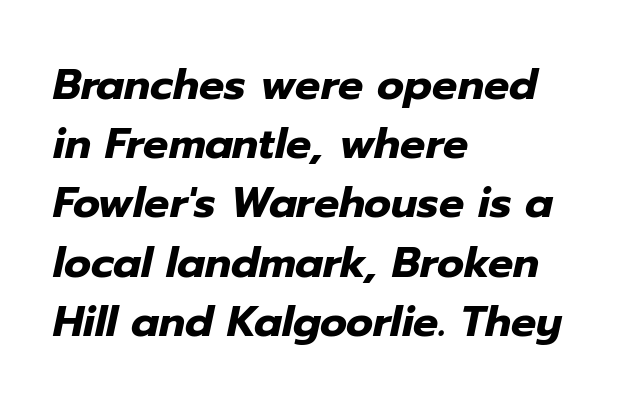
Q: Is the text bold? A: Yes.
Q: Is the text italic (slanted)? A: Yes, it leans right by about 12 degrees.
Q: Is the text underlined? A: No.
Q: How is the paragraph aligned? A: Left-aligned.
Q: Is the spacing between letters normal or unusually wide? A: Normal.
Q: Is the spacing between lines tight, normal or loose? A: Normal.
Q: Width (condensed, normal, or wide)? A: Normal.
Q: Stroke contrast? A: Low.
Q: x-height? A: Medium.
Q: Monospaced? A: No.
